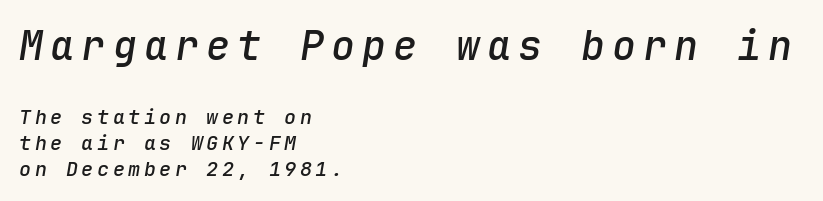
Style check: oblique. Where is the straight margin? On the left. What's the leading like? Ordinary, nothing unusual. Compared with an ordinary text face, these strokes are moderately heavier — a semibold.
